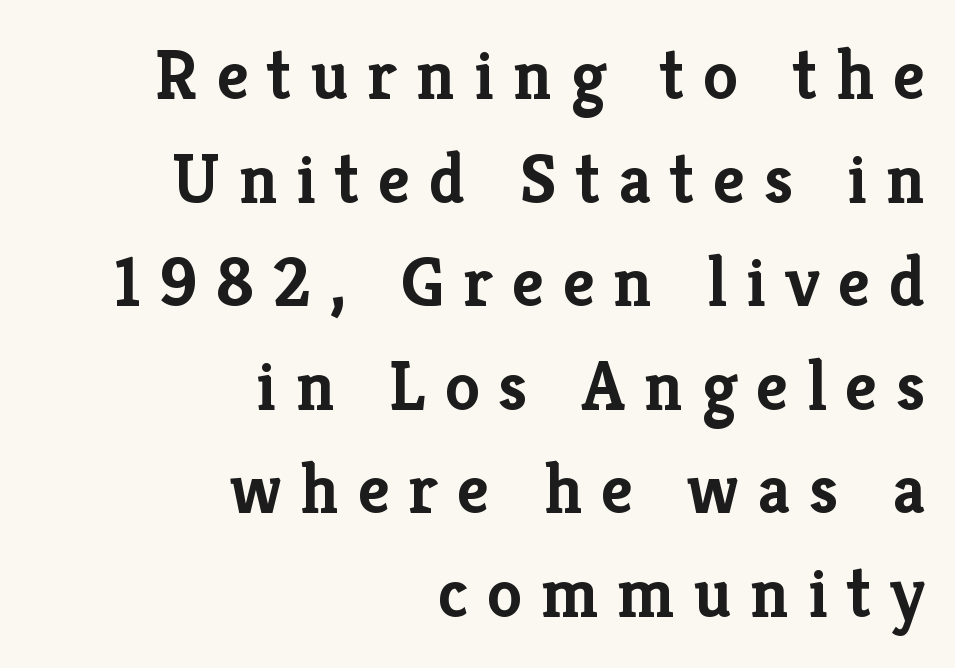
{"serif": "yes", "italic": "no", "bold": "yes", "weight": "semibold", "width": "normal", "stroke_contrast": "low", "x_height": "medium", "monospaced": "no", "underline": "no", "align": "right", "line_spacing": "normal", "line_spacing_ratio": 1.48, "letter_spacing": "wide", "letter_spacing_em": 0.27, "glyph_px": 70}
